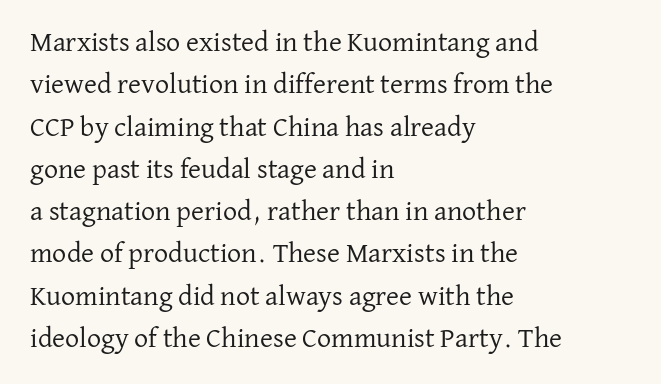
Q: Is the text bold? A: No.
Q: Is the text italic (slanted)? A: No, it is upright.
Q: Is the typeface a serif or a sans-serif typeface? A: Serif.
Q: Is the text underlined? A: No.
Q: How is the paragraph aligned? A: Left-aligned.
Q: Is the spacing between letters normal or unusually wide? A: Normal.
Q: Is the spacing between lines tight, normal or loose? A: Normal.
Q: Width (condensed, normal, or wide)? A: Normal.
Q: Stroke contrast? A: Low.
Q: x-height? A: Medium.
Q: Monospaced? A: No.
